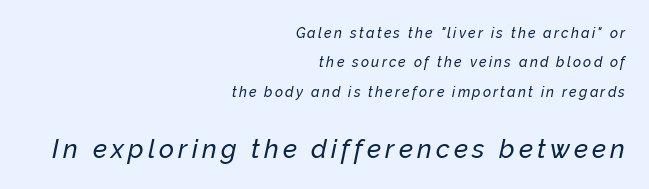
Type without underlining. Compared with typical paragraphs, the rows here are farther apart. Here the second block reads like a headline and the first like body copy. Layout note: lines flush right. Does the lettering tilt? It does — this is italic.
